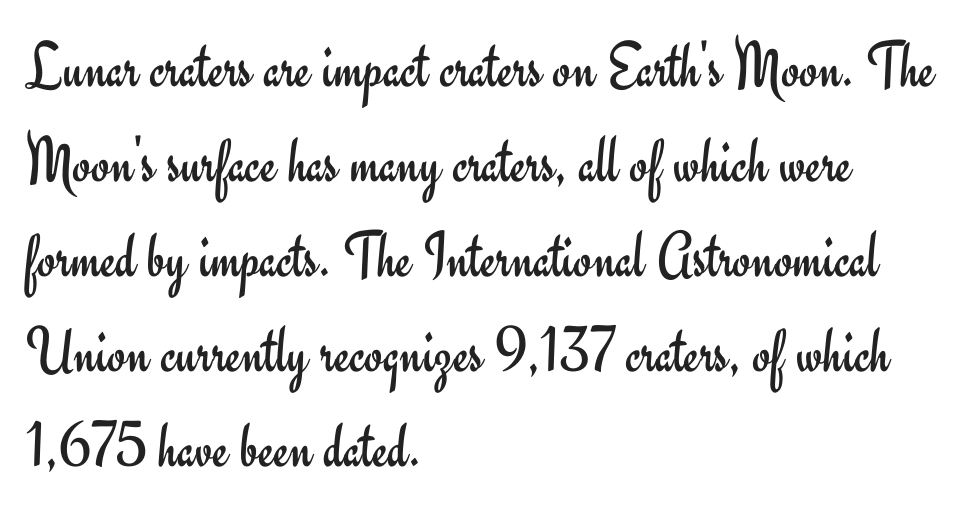
Serifs: no, the terminals of the letterforms are clean. The weight tops out at a normal text grade. Glance below the letters and you will spot only blank space. Interline gaps are of average width in this sample. Glyph-to-glyph distance matches everyday printed text.
